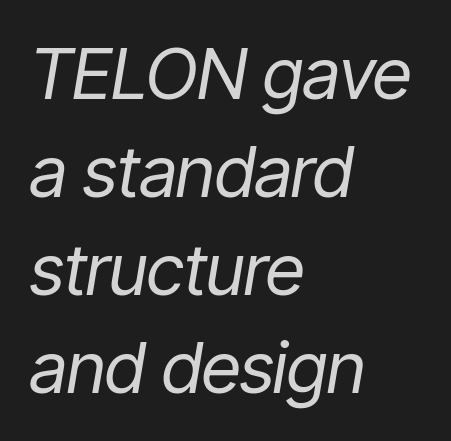
{"italic": "yes", "lean": "right", "slant_degrees": 9, "bold": "no", "weight": "regular", "width": "condensed", "stroke_contrast": "low", "x_height": "medium", "monospaced": "no", "underline": "no", "align": "left", "line_spacing": "normal", "line_spacing_ratio": 1.38, "letter_spacing": "normal", "letter_spacing_em": 0.0, "glyph_px": 71}
